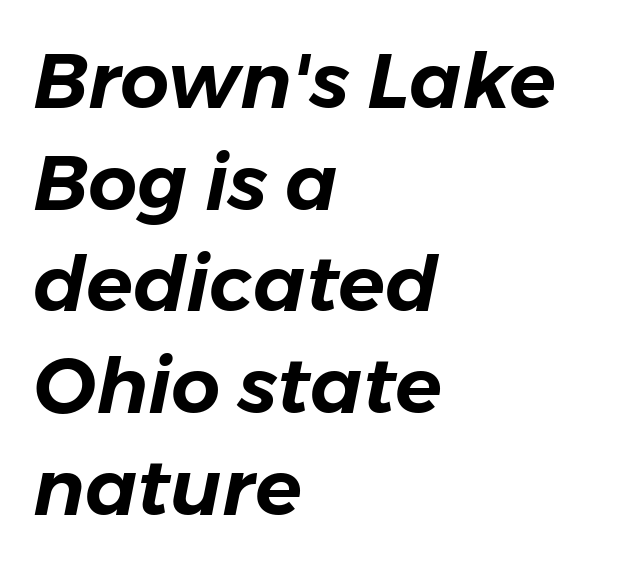
{"italic": "yes", "lean": "right", "slant_degrees": 11, "width": "normal", "stroke_contrast": "low", "x_height": "medium", "monospaced": "no", "underline": "no", "align": "left", "line_spacing": "normal", "line_spacing_ratio": 1.32, "letter_spacing": "normal", "letter_spacing_em": 0.0, "glyph_px": 77}
